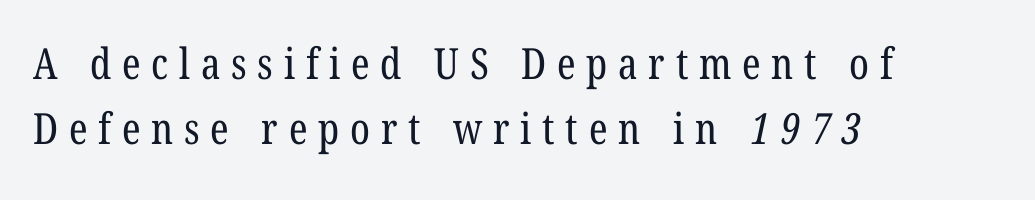
Notice how the passage keeps a crisp vertical edge on the left only. The baseline area is clear. A typesetter would label this face a serif. Heaviness? Minimal to ordinary, like unemphasized prose. Loose tracking; the words dissolve into strings of separated letters. Vertically, the passage feels balanced, rows spaced as you'd expect.
